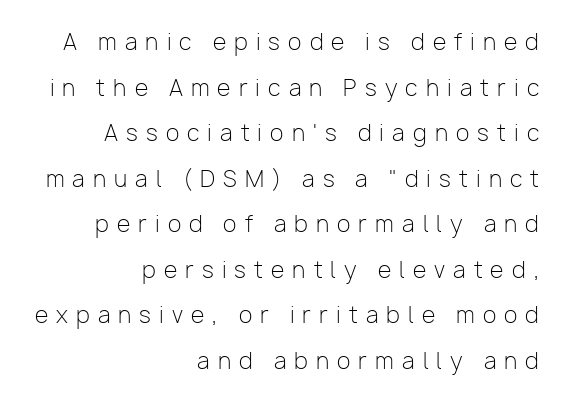
Q: Is the text bold? A: No.
Q: Is the text italic (slanted)? A: No, it is upright.
Q: Is the text underlined? A: No.
Q: How is the paragraph aligned? A: Right-aligned.
Q: Is the spacing between letters normal or unusually wide? A: Unusually wide.
Q: Is the spacing between lines tight, normal or loose? A: Loose.
